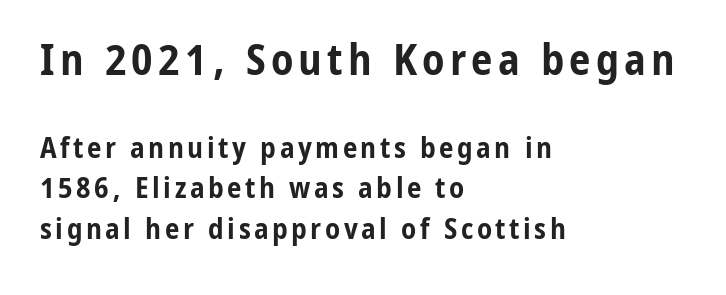
The image shows 43 px bold, condensed sans-serif type, upright; set left-aligned, normal line spacing (1.39x), not underlined; the first (top) block is 1.48x larger; low stroke contrast and a medium x-height.
